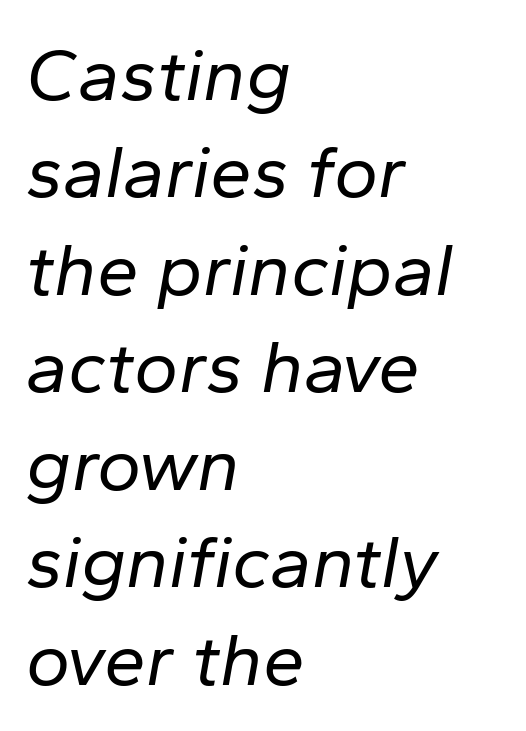
{"italic": "yes", "lean": "right", "slant_degrees": 10, "bold": "no", "weight": "regular", "width": "normal", "stroke_contrast": "low", "x_height": "medium", "monospaced": "no", "underline": "no", "align": "left", "line_spacing": "normal", "line_spacing_ratio": 1.3, "letter_spacing": "normal", "letter_spacing_em": 0.0, "glyph_px": 75}
